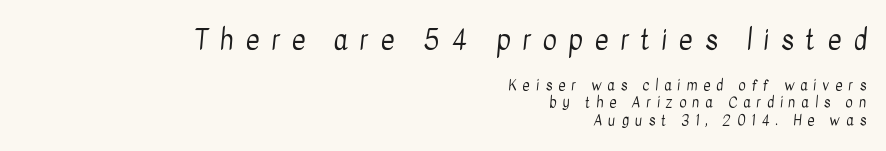
{"bold": "no", "underline": "no", "align": "right", "line_spacing_ratio": 1.24, "letter_spacing": "wide", "letter_spacing_em": 0.43, "larger_block": "first", "size_ratio": 1.93, "glyph_px": 27}
